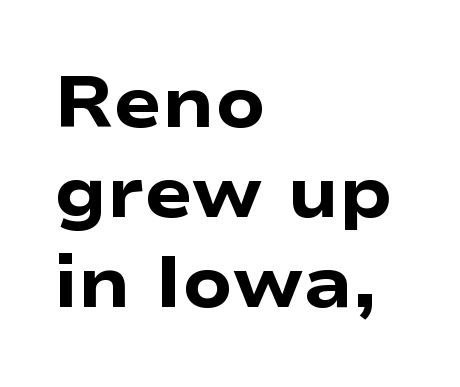
I'd call this a sans setting — the letters go barefoot. Do the characters align in a grid? No, the font is proportional. The characters look thick and weighty, a clear bold. Look at the tracking — it's just the regular setting, nothing added. This is the regular roman posture of the typeface. These lines stack with their left ends in a neat column.
